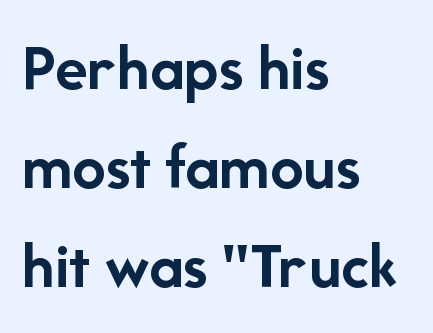
Notice how the passage keeps a crisp vertical edge on the left only. Standard letterfit; no display-style spreading of the glyphs. Heavy-handed strokes throughout: this text is bold. Type without underlining. The font's upright variant was chosen for this text. Baseline-to-baseline distance is the conventional proportion of letter height.
